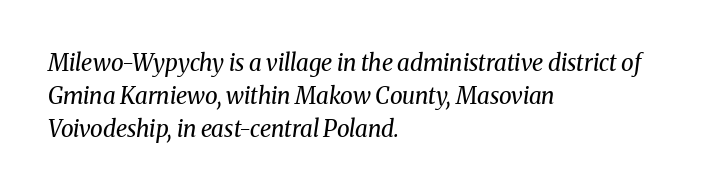
{"italic": "yes", "lean": "right", "slant_degrees": 8, "bold": "no", "underline": "no", "align": "left", "line_spacing": "normal", "line_spacing_ratio": 1.44, "letter_spacing": "normal", "letter_spacing_em": 0.0, "glyph_px": 23}
